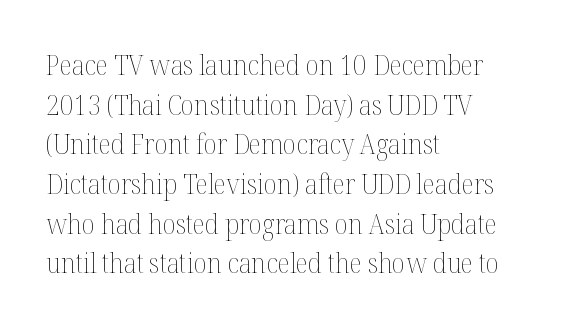
Notice how descenders clear the ascenders below comfortably — that's standard leading. Inter-character spacing is left at the font's built-in metrics. Bare-footed words on every line. The strokes are not fattened; the text isn't bold. A student would call this left alignment; a typographer would say flush left, rag right.
